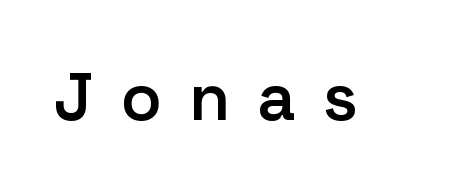
{"serif": "no", "italic": "no", "bold": "semi", "weight": "semibold", "width": "normal", "stroke_contrast": "low", "x_height": "medium", "monospaced": "no", "underline": "no", "letter_spacing": "wide", "letter_spacing_em": 0.4, "glyph_px": 67}
